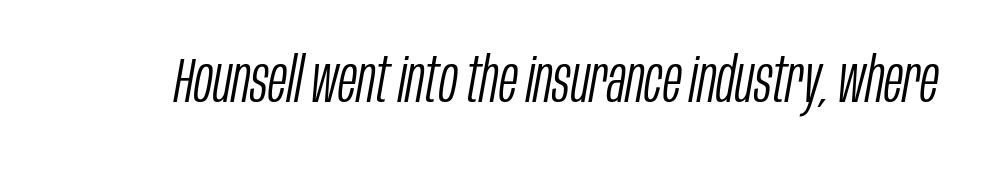
Q: Is the text bold? A: No.
Q: Is the text italic (slanted)? A: Yes, it leans right by about 10 degrees.
Q: Is the text underlined? A: No.
Q: Is the spacing between letters normal or unusually wide? A: Normal.
Q: Width (condensed, normal, or wide)? A: Condensed.
Q: Stroke contrast? A: Low.
Q: x-height? A: Large.
Q: Monospaced? A: No.
